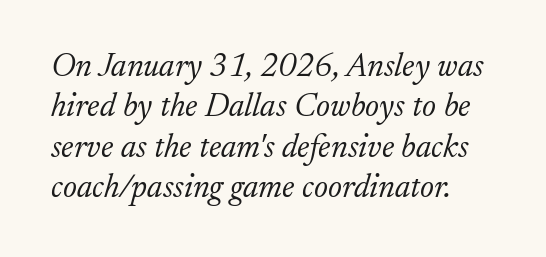
Q: Is the text bold? A: No.
Q: Is the text italic (slanted)? A: Yes, it leans right by about 17 degrees.
Q: Is the typeface a serif or a sans-serif typeface? A: Serif.
Q: Is the text underlined? A: No.
Q: Is the spacing between letters normal or unusually wide? A: Normal.
Q: Width (condensed, normal, or wide)? A: Normal.
Q: Stroke contrast? A: Low.
Q: x-height? A: Small.
Q: Monospaced? A: No.
